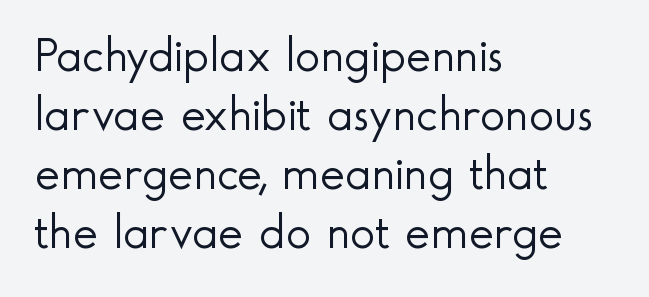
Q: Is the text bold? A: No.
Q: Is the text italic (slanted)? A: No, it is upright.
Q: Is the typeface a serif or a sans-serif typeface? A: Sans-serif.
Q: Is the text underlined? A: No.
Q: How is the paragraph aligned? A: Left-aligned.
Q: Is the spacing between letters normal or unusually wide? A: Normal.
Q: Width (condensed, normal, or wide)? A: Normal.
Q: x-height? A: Small.
Q: Monospaced? A: No.
